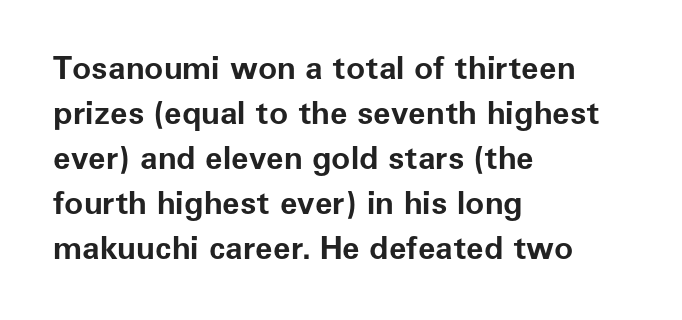
The image shows 32 px bold sans-serif type, upright; set left-aligned, normal line spacing (1.41x), normal letter spacing, not underlined; low stroke contrast and a medium x-height.
